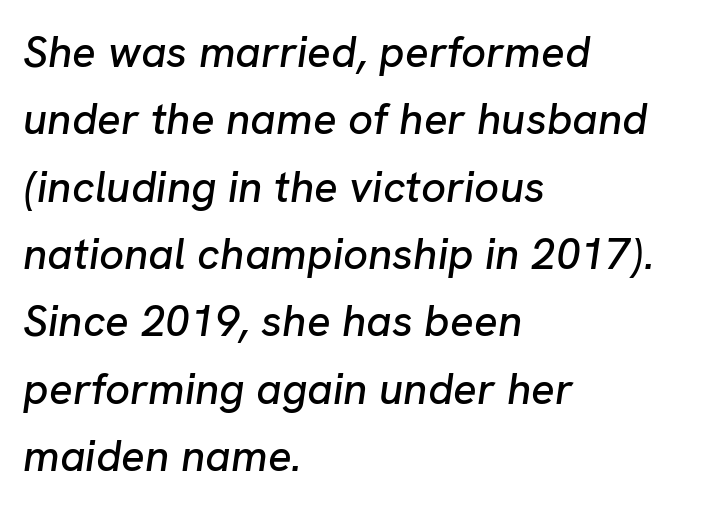
{"italic": "yes", "lean": "right", "slant_degrees": 8, "width": "normal", "stroke_contrast": "low", "x_height": "medium", "monospaced": "no", "underline": "no", "align": "left", "line_spacing": "normal", "line_spacing_ratio": 1.53, "letter_spacing": "normal", "letter_spacing_em": 0.0, "glyph_px": 44}
